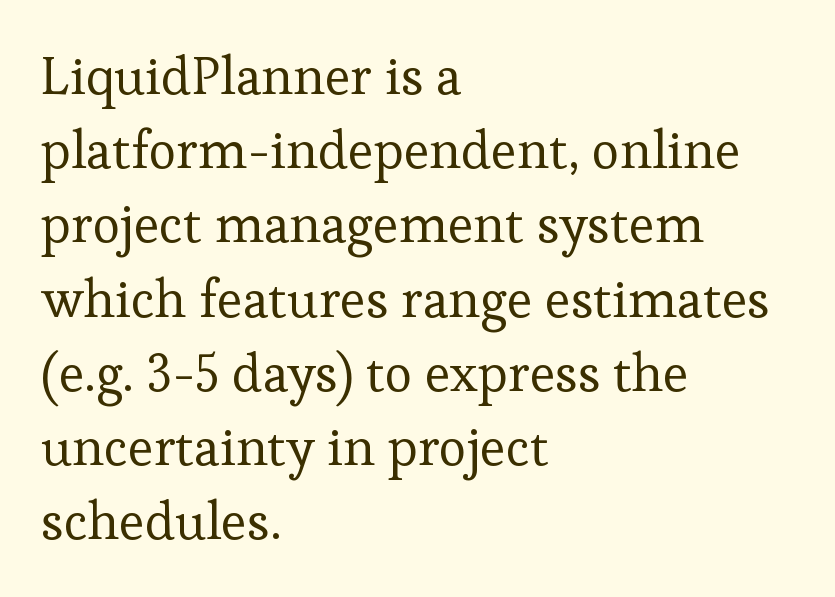
The image shows 53 px regular-weight serif type, upright; set left-aligned, normal line spacing (1.4x), normal letter spacing, not underlined; low stroke contrast and a medium x-height.
